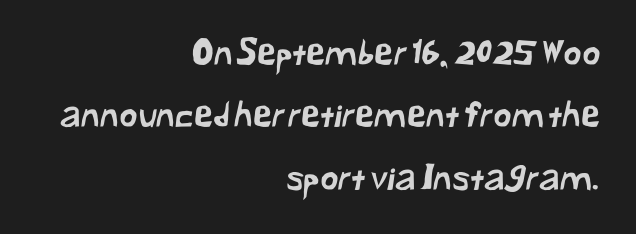
{"serif": "no", "width": "normal", "stroke_contrast": "low", "x_height": "medium", "monospaced": "no", "underline": "no", "align": "right", "line_spacing_ratio": 1.78, "letter_spacing": "normal", "letter_spacing_em": 0.0, "glyph_px": 35}
